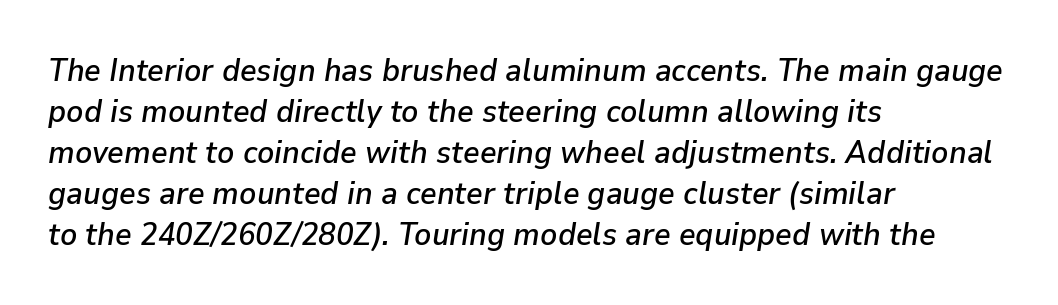
Q: Is the text italic (slanted)? A: Yes, it leans right by about 9 degrees.
Q: Is the text underlined? A: No.
Q: How is the paragraph aligned? A: Left-aligned.
Q: Is the spacing between letters normal or unusually wide? A: Normal.
Q: Is the spacing between lines tight, normal or loose? A: Normal.
Q: Width (condensed, normal, or wide)? A: Normal.
Q: Stroke contrast? A: Low.
Q: x-height? A: Medium.
Q: Monospaced? A: No.
